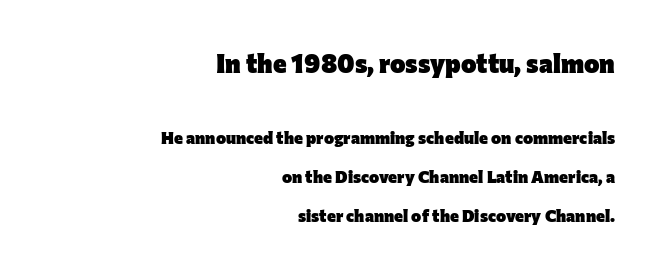
How are the letters spaced? Ordinarily, with no added tracking. The glyphs have the mass of a bold cut. A student would call this right alignment; a typographer would say flush right, rag left. It's the straight-up-and-down kind of type. A great deal of white space separates one row of letters from the next.
